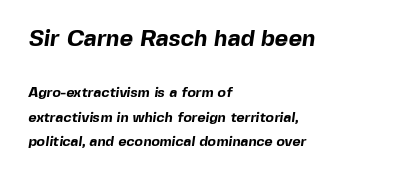
The image shows 23 px bold type; set left-aligned, line spacing 1.74x, normal letter spacing, not underlined; the first (top) block is 1.64x larger.
